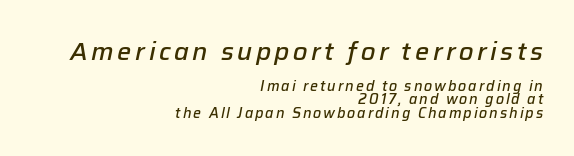
{"italic": "yes", "lean": "right", "slant_degrees": 12, "bold": "semi", "underline": "no", "align": "right", "line_spacing": "tight", "line_spacing_ratio": 0.96, "larger_block": "first", "size_ratio": 1.79, "glyph_px": 25}
